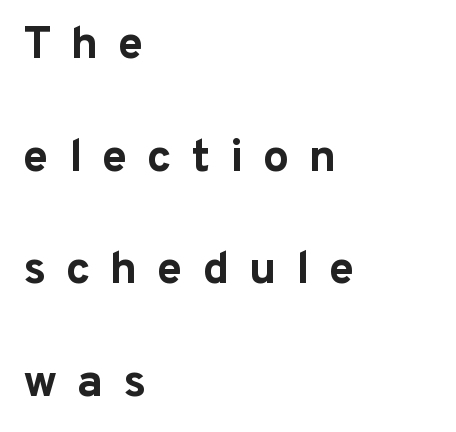
Words appear elongated and porous because spacing is wide. Is this a fixed-width face? No — the glyphs have proportional, varying widths. This sample uses a sans-serif face. Quick note: interline space is abundant. Underline: absent. Quick note: not italic, upright.
